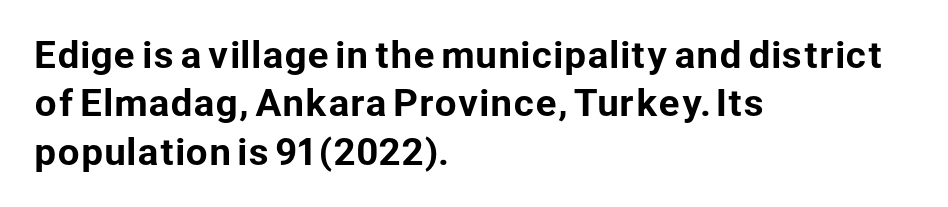
Q: Is the text italic (slanted)? A: No, it is upright.
Q: Is the typeface a serif or a sans-serif typeface? A: Sans-serif.
Q: Is the text underlined? A: No.
Q: How is the paragraph aligned? A: Left-aligned.
Q: Is the spacing between letters normal or unusually wide? A: Normal.
Q: Is the spacing between lines tight, normal or loose? A: Normal.
Q: Width (condensed, normal, or wide)? A: Normal.
Q: Stroke contrast? A: Low.
Q: x-height? A: Medium.
Q: Monospaced? A: No.
